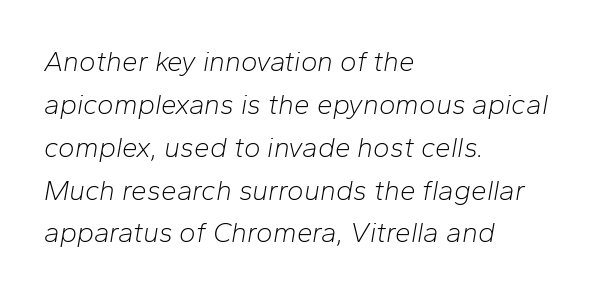
{"italic": "yes", "lean": "right", "slant_degrees": 10, "bold": "no", "weight": "light", "width": "normal", "stroke_contrast": "low", "x_height": "medium", "monospaced": "no", "underline": "no", "align": "left", "line_spacing": "normal", "line_spacing_ratio": 1.53, "letter_spacing": "normal", "letter_spacing_em": 0.0, "glyph_px": 28}
